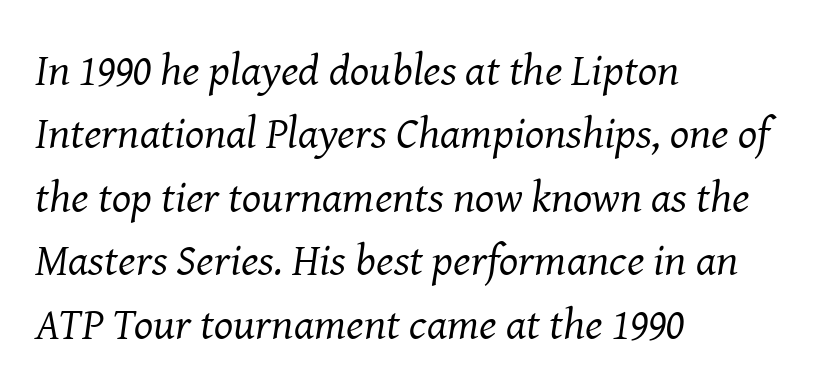
{"serif": "yes", "italic": "yes", "lean": "right", "slant_degrees": 8, "bold": "no", "weight": "regular", "width": "normal", "stroke_contrast": "medium", "x_height": "medium", "monospaced": "no", "underline": "no", "align": "left", "line_spacing": "normal", "line_spacing_ratio": 1.41, "letter_spacing": "normal", "letter_spacing_em": 0.0, "glyph_px": 45}
